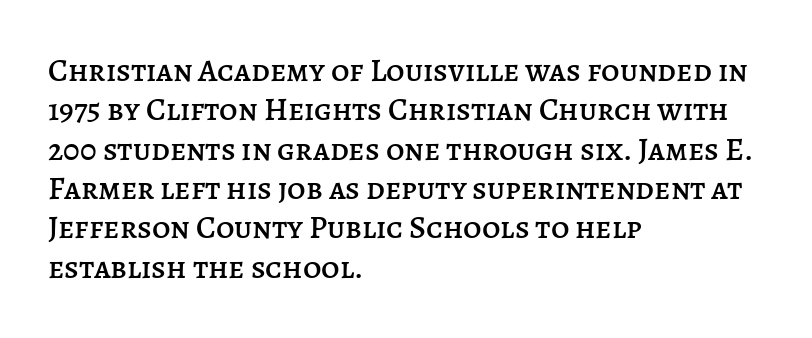
Here the designer chose a conventional face with non-uniform glyph widths. Line beginnings align vertically; line endings do not. The passage shown has conventional tracking throughout. Check the space under the baseline: it is left empty. The typography opts for an upright posture over an oblique one.
